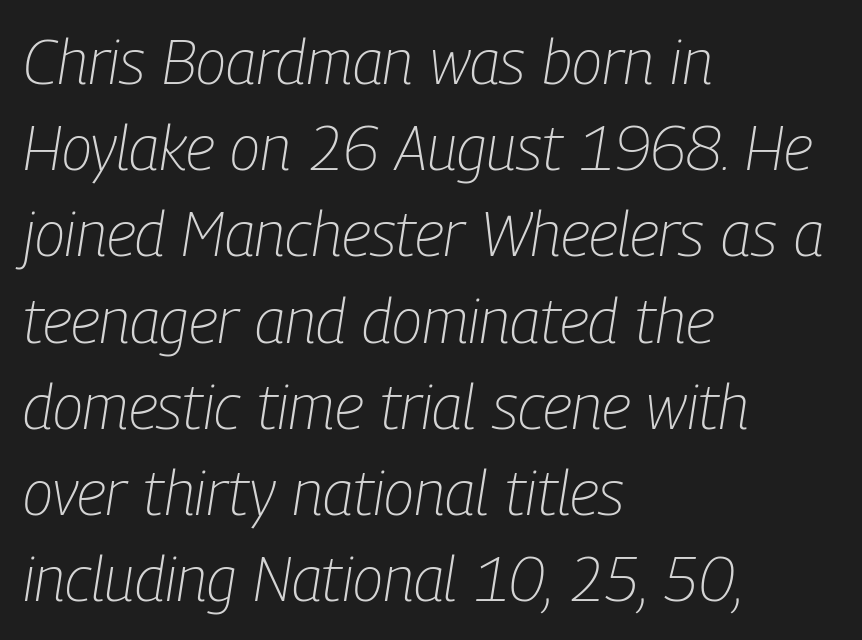
{"italic": "yes", "lean": "right", "slant_degrees": 9, "bold": "no", "weight": "light", "width": "condensed", "stroke_contrast": "low", "x_height": "medium", "monospaced": "no", "underline": "no", "align": "left", "line_spacing": "normal", "line_spacing_ratio": 1.39, "letter_spacing": "normal", "letter_spacing_em": 0.0, "glyph_px": 62}
